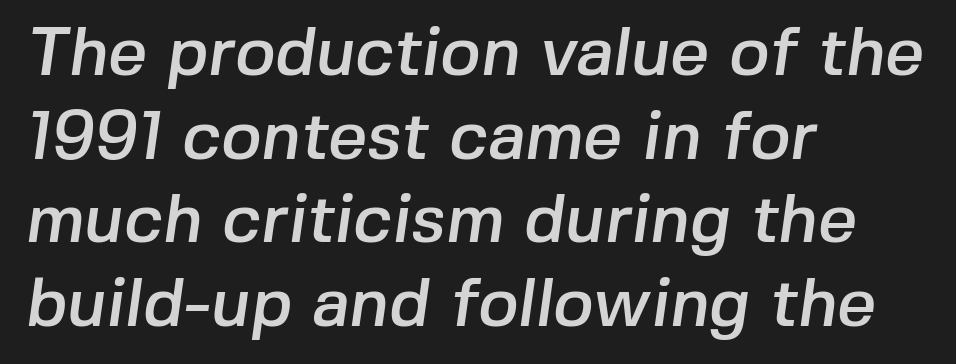
The image shows 68 px sans-serif type; set left-aligned, line spacing 1.23x, normal letter spacing, not underlined; low stroke contrast and a medium x-height.
